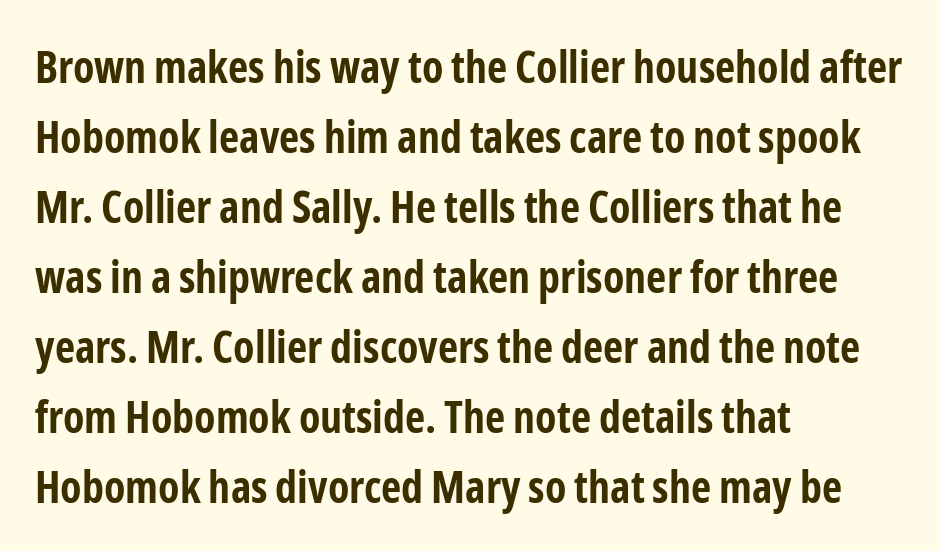
Q: Is the text bold? A: Yes.
Q: Is the text italic (slanted)? A: No, it is upright.
Q: Is the typeface a serif or a sans-serif typeface? A: Sans-serif.
Q: Is the text underlined? A: No.
Q: How is the paragraph aligned? A: Left-aligned.
Q: Is the spacing between letters normal or unusually wide? A: Normal.
Q: Is the spacing between lines tight, normal or loose? A: Normal.
Q: Width (condensed, normal, or wide)? A: Condensed.
Q: Stroke contrast? A: Low.
Q: x-height? A: Medium.
Q: Monospaced? A: No.
